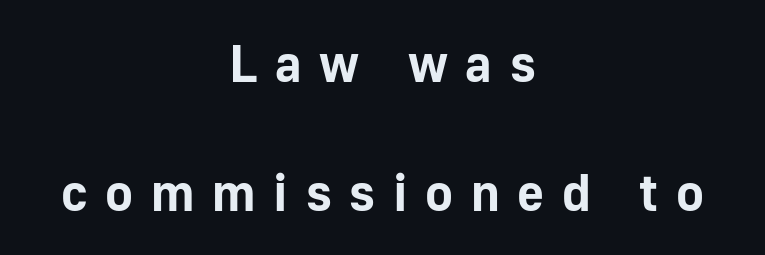
The image shows 52 px bold sans-serif type, upright; set centered, loose line spacing (2.49x), unusually wide letter spacing (+0.34 em), not underlined; low stroke contrast and a medium x-height.
